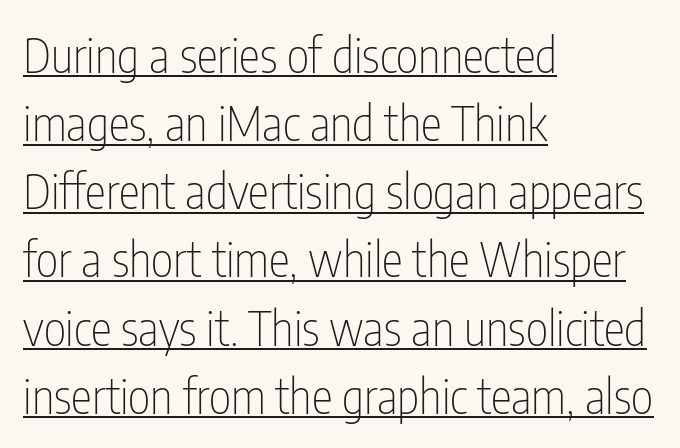
Q: Is the text bold? A: No.
Q: Is the text italic (slanted)? A: No, it is upright.
Q: Is the typeface a serif or a sans-serif typeface? A: Sans-serif.
Q: Is the text underlined? A: Yes.
Q: How is the paragraph aligned? A: Left-aligned.
Q: Is the spacing between letters normal or unusually wide? A: Normal.
Q: Is the spacing between lines tight, normal or loose? A: Normal.
Q: Width (condensed, normal, or wide)? A: Condensed.
Q: Stroke contrast? A: Low.
Q: x-height? A: Medium.
Q: Monospaced? A: No.
